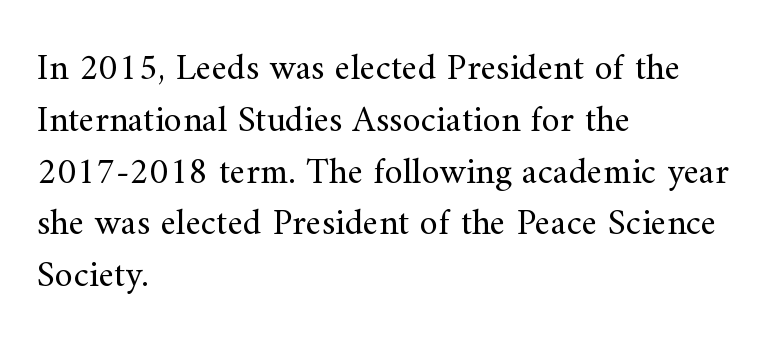
{"serif": "yes", "italic": "no", "bold": "no", "weight": "regular", "width": "normal", "stroke_contrast": "medium", "x_height": "small", "monospaced": "no", "underline": "no", "align": "left", "line_spacing": "normal", "line_spacing_ratio": 1.4, "letter_spacing": "normal", "letter_spacing_em": 0.0, "glyph_px": 37}
